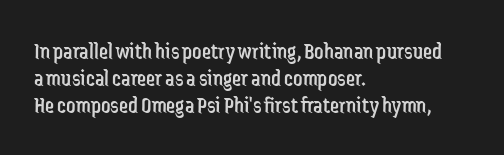
Rule under the text: the space is simply empty. Does extra space separate the letters? No, they use regular spacing. Line beginnings align vertically; line endings do not. Vertical stems look standard width or narrower in stroke. The letters stand straight up with perfectly vertical stems.
